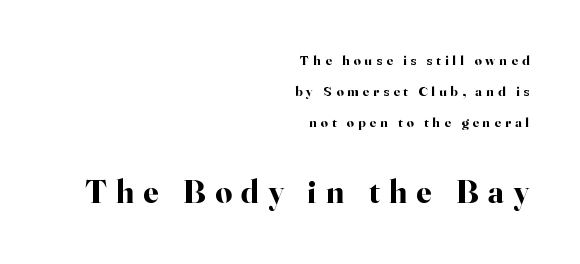
Tracking here is generous; glyphs stand well apart from one another. A flush-right, rag-left setting is used for this passage. How would I describe the line gaps? Wide and relaxed. Every letter is thick-stroked: bold, no question. These lines are rendered in a variable-pitch font. Has an underline been added? It has not.
